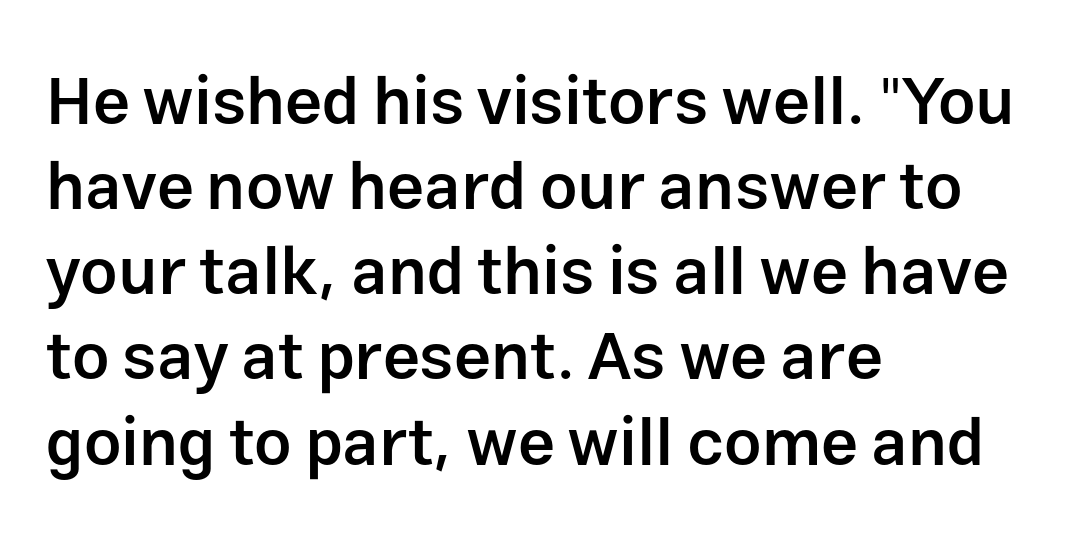
The image shows 66 px semibold sans-serif type, upright; set left-aligned, normal line spacing (1.29x), normal letter spacing, not underlined; low stroke contrast and a medium x-height.
